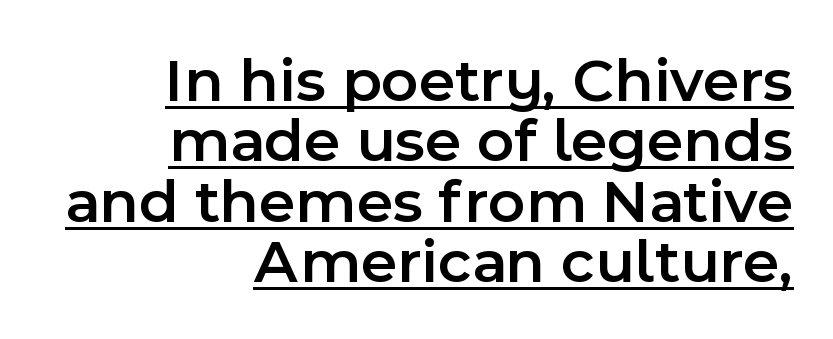
{"serif": "no", "italic": "no", "bold": "semi", "weight": "semibold", "width": "normal", "x_height": "medium", "monospaced": "no", "underline": "yes", "align": "right", "line_spacing": "tight", "line_spacing_ratio": 0.96, "letter_spacing": "normal", "letter_spacing_em": 0.0, "glyph_px": 63}
